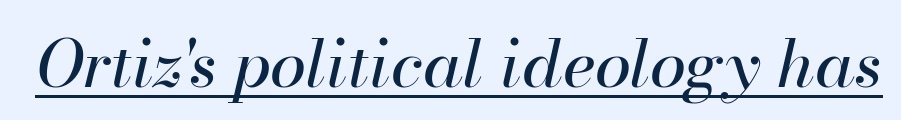
Q: Is the text bold? A: No.
Q: Is the text italic (slanted)? A: Yes, it leans right by about 13 degrees.
Q: Is the text underlined? A: Yes.
Q: Is the spacing between letters normal or unusually wide? A: Normal.
Q: Width (condensed, normal, or wide)? A: Normal.
Q: Stroke contrast? A: High.
Q: x-height? A: Small.
Q: Monospaced? A: No.
